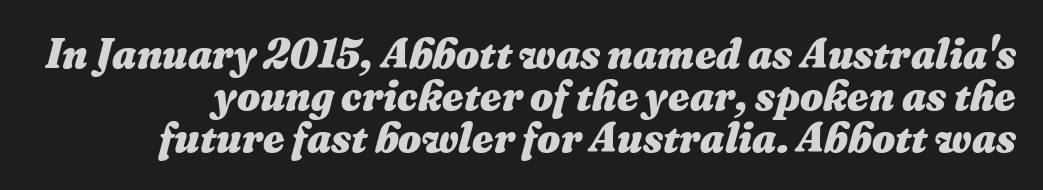
The image shows 41 px heavy type, italic (leaning right); set tight line spacing (1.02x), normal letter spacing, not underlined; medium stroke contrast and a medium x-height.
